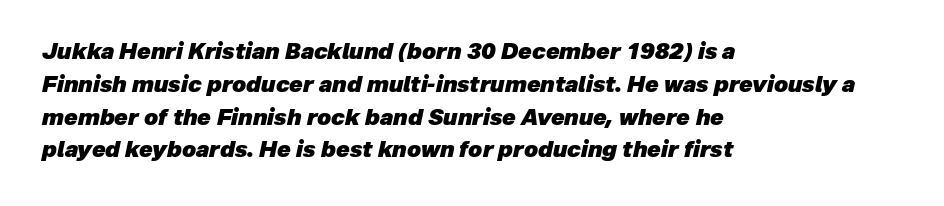
The image shows 22 px bold type, italic (leaning right); set left-aligned, normal line spacing (1.49x), normal letter spacing, not underlined.
